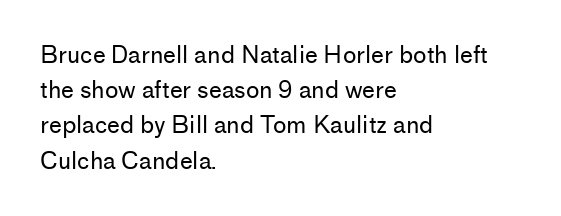
{"italic": "no", "bold": "no", "underline": "no", "align": "left", "line_spacing": "normal", "line_spacing_ratio": 1.53, "letter_spacing": "normal", "letter_spacing_em": 0.0, "glyph_px": 23}
